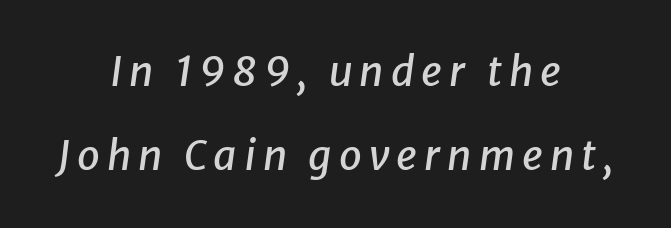
Interline gaps are noticeably wide in this sample. Looks like regular typesetting: each glyph gets only the width it needs. Rendered with sloped, italic letterforms. Descenders are the only things crossing below the line. This sample is center-justified, so both line endings float freely.
